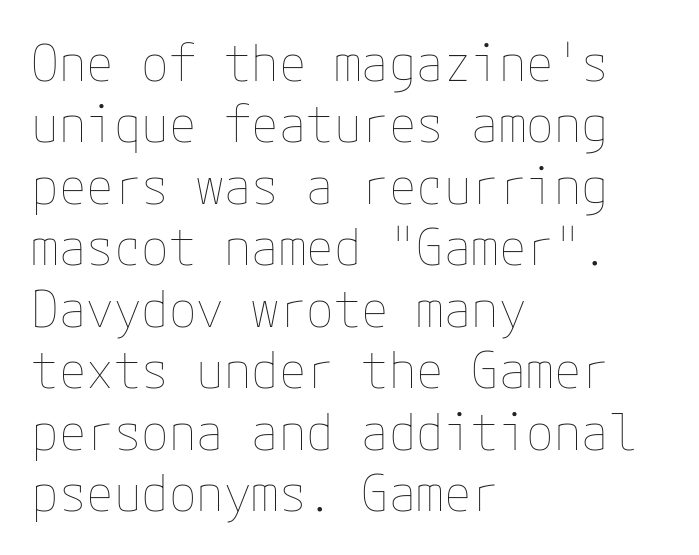
Q: Is the text bold? A: No.
Q: Is the text italic (slanted)? A: No, it is upright.
Q: Is the text underlined? A: No.
Q: How is the paragraph aligned? A: Left-aligned.
Q: Is the spacing between letters normal or unusually wide? A: Normal.
Q: Width (condensed, normal, or wide)? A: Normal.
Q: Stroke contrast? A: Low.
Q: x-height? A: Medium.
